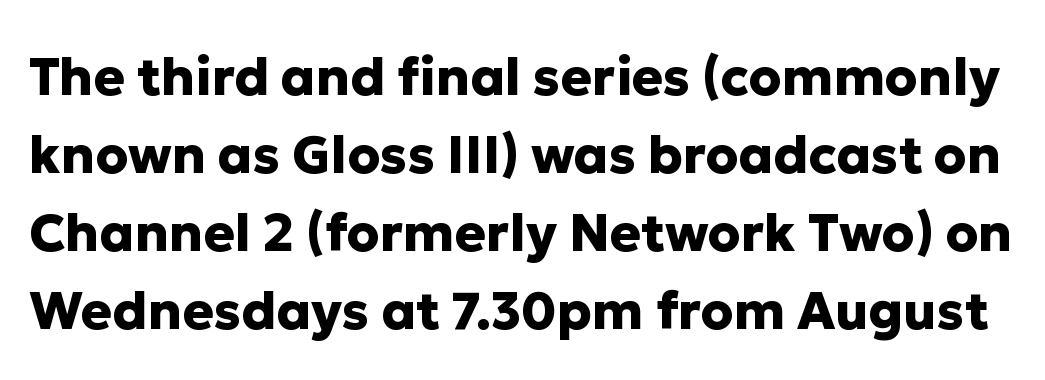
The image shows 52 px heavy sans-serif type, upright; set normal line spacing (1.5x), normal letter spacing, not underlined; low stroke contrast and a medium x-height.
